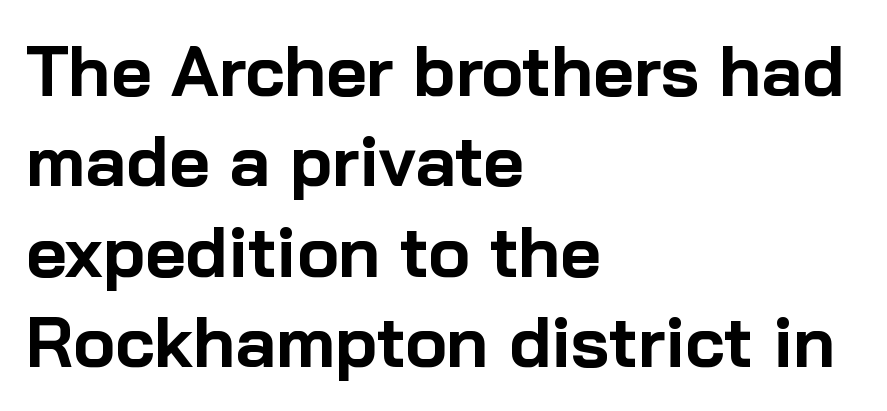
The vertical gap from one line to the next is medium. Short and long lines alike share a common starting point at left. Is this a sans? Yes — the strokes have no serifs. Upright lettering throughout. Descender tails drop into unmarked territory.
